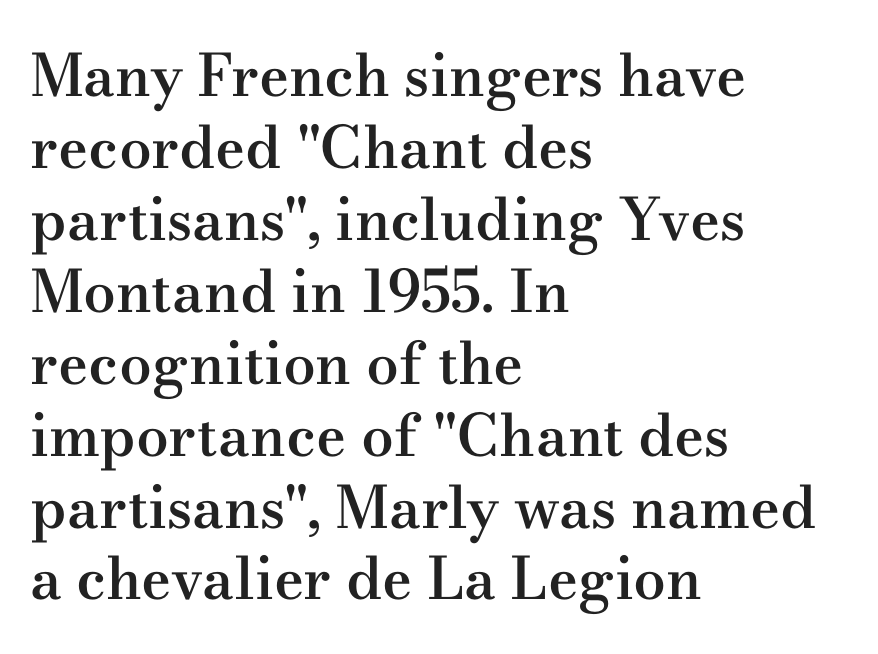
The image shows 58 px semibold, wide serif type, upright; set left-aligned, line spacing 1.24x, normal letter spacing, not underlined; medium stroke contrast and a small x-height.
